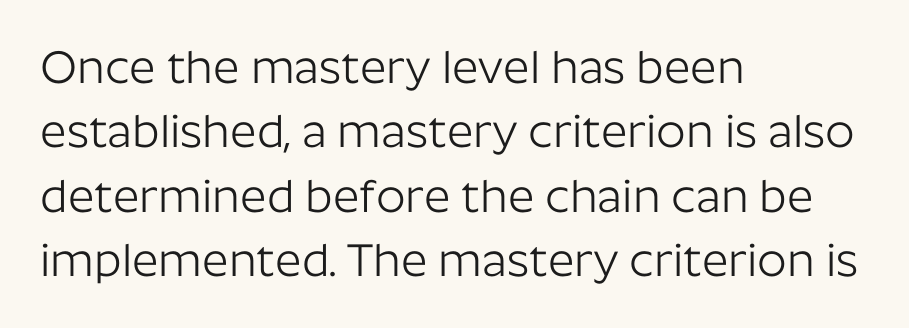
{"serif": "no", "italic": "no", "bold": "no", "weight": "light", "width": "normal", "stroke_contrast": "low", "x_height": "medium", "monospaced": "no", "underline": "no", "align": "left", "line_spacing": "normal", "line_spacing_ratio": 1.4, "letter_spacing": "normal", "letter_spacing_em": 0.0, "glyph_px": 46}
